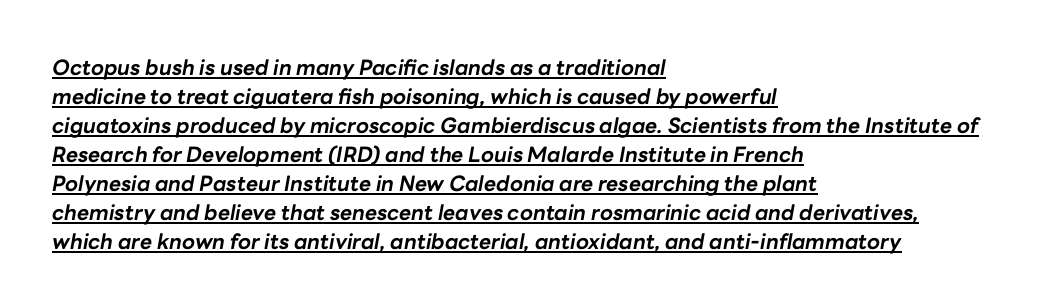
The line-height multiplier appears to be the usual default. A baseline rule has been typeset under these characters. The rag falls on the right side of this text block. The rendering keeps characters at their native spacing. An italicized treatment has been applied to the whole sample. The strokes are fattened all the way to bold.
